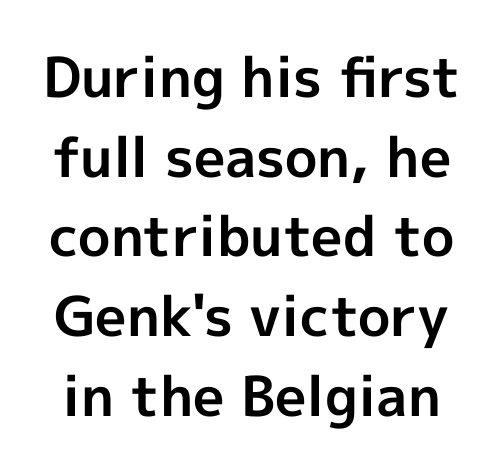
Q: Is the text bold? A: Yes.
Q: Is the text italic (slanted)? A: No, it is upright.
Q: Is the typeface a serif or a sans-serif typeface? A: Sans-serif.
Q: Is the text underlined? A: No.
Q: Is the spacing between letters normal or unusually wide? A: Normal.
Q: Is the spacing between lines tight, normal or loose? A: Normal.
Q: Width (condensed, normal, or wide)? A: Normal.
Q: x-height? A: Medium.
Q: Monospaced? A: No.
